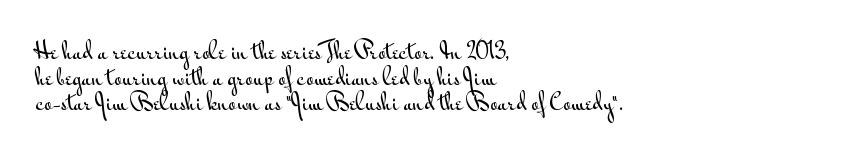
Q: Is the text underlined? A: No.
Q: How is the paragraph aligned? A: Left-aligned.
Q: Is the spacing between letters normal or unusually wide? A: Normal.
